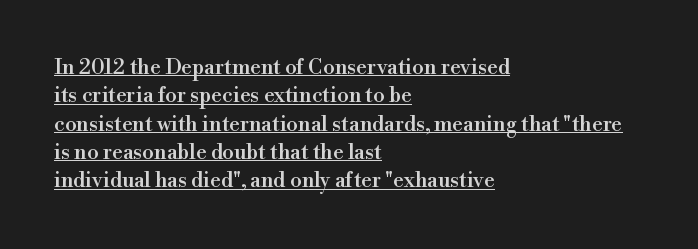
Q: Is the text italic (slanted)? A: No, it is upright.
Q: Is the text underlined? A: Yes.
Q: How is the paragraph aligned? A: Left-aligned.
Q: Is the spacing between letters normal or unusually wide? A: Normal.
Q: Is the spacing between lines tight, normal or loose? A: Normal.
